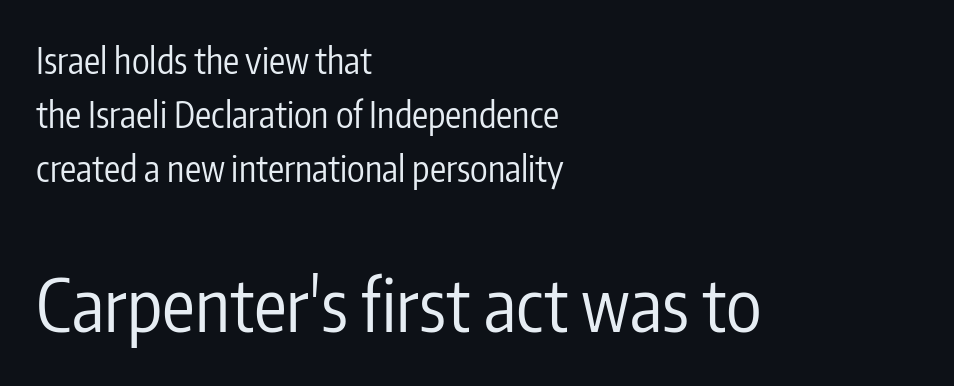
Q: Is the text bold? A: No.
Q: Is the text italic (slanted)? A: No, it is upright.
Q: Is the typeface a serif or a sans-serif typeface? A: Sans-serif.
Q: Is the text underlined? A: No.
Q: How is the paragraph aligned? A: Left-aligned.
Q: Is the spacing between letters normal or unusually wide? A: Normal.
Q: Is the spacing between lines tight, normal or loose? A: Normal.
Q: Which block of text is set in a larger size, the first (top) or the second (bottom)? A: The second (bottom) one.
Q: Width (condensed, normal, or wide)? A: Condensed.
Q: Stroke contrast? A: Low.
Q: x-height? A: Medium.
Q: Monospaced? A: No.
